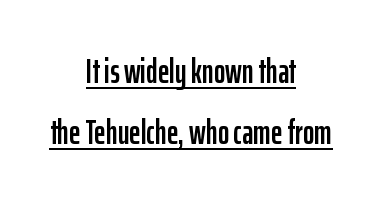
The image shows 35 px condensed sans-serif type, upright; set centered, line spacing 1.75x, normal letter spacing, underlined; low stroke contrast and a medium x-height.
